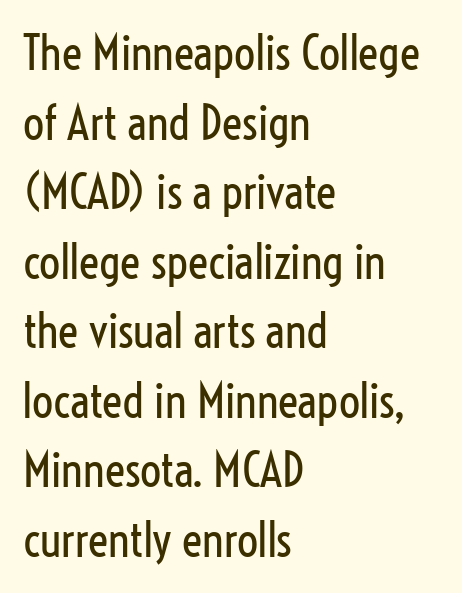
Q: Is the text bold? A: No.
Q: Is the text italic (slanted)? A: No, it is upright.
Q: Is the typeface a serif or a sans-serif typeface? A: Sans-serif.
Q: Is the text underlined? A: No.
Q: How is the paragraph aligned? A: Left-aligned.
Q: Is the spacing between letters normal or unusually wide? A: Normal.
Q: Is the spacing between lines tight, normal or loose? A: Normal.
Q: Width (condensed, normal, or wide)? A: Condensed.
Q: Stroke contrast? A: Low.
Q: x-height? A: Medium.
Q: Monospaced? A: No.
